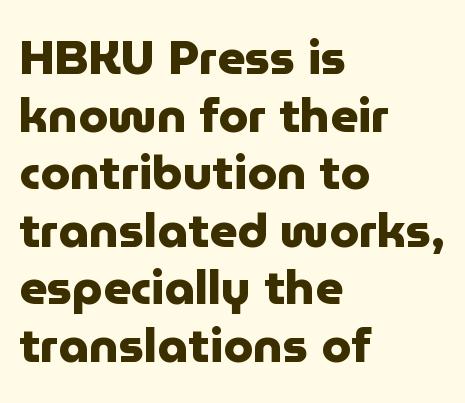
The image shows 48 px heavy sans-serif type, upright; set left-aligned, line spacing 1.2x, normal letter spacing, not underlined; low stroke contrast and a medium x-height.
